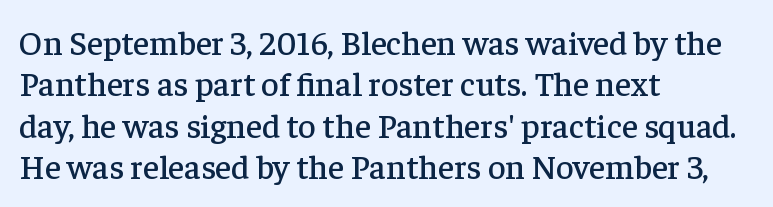
Is the block centered? No — it sits flush against the left margin. This rendering leaves character spacing at its baseline value. Each row of text sits above clean, open space. Is this a sans? No — the strokes have serifs. The specimen reads as upright at a glance. Think of a printed novel: that variable character pitch is what you see here.
